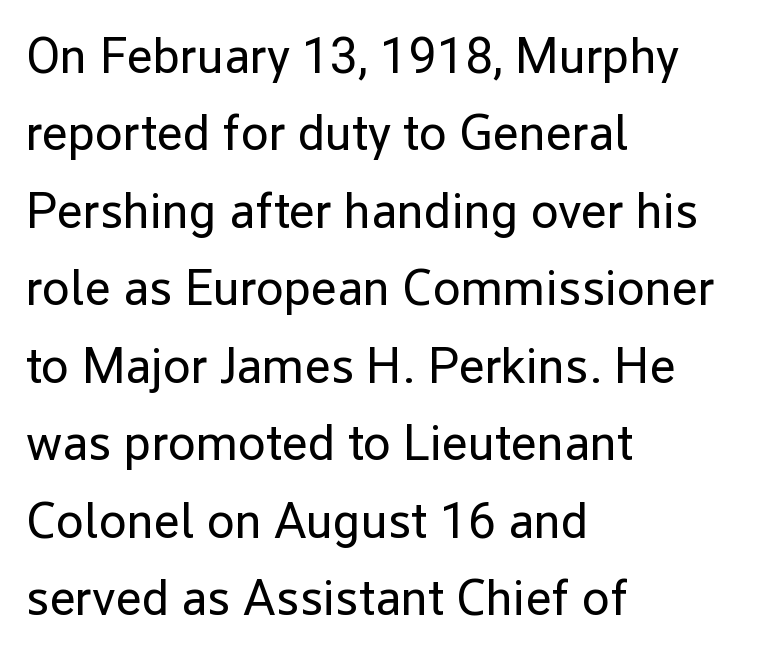
The image shows 50 px regular-weight sans-serif type, upright; set left-aligned, normal line spacing (1.55x), normal letter spacing, not underlined; low stroke contrast and a medium x-height.
